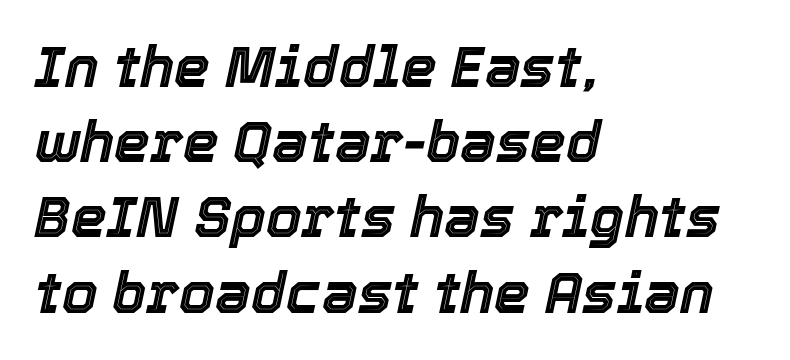
{"italic": "yes", "lean": "right", "slant_degrees": 12, "width": "normal", "x_height": "medium", "monospaced": "no", "underline": "no", "align": "left", "line_spacing": "normal", "line_spacing_ratio": 1.32, "letter_spacing": "normal", "letter_spacing_em": 0.0, "glyph_px": 57}
